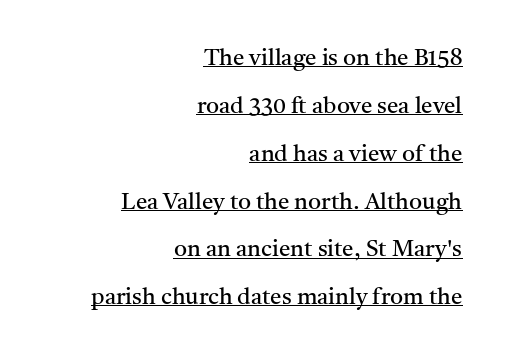
You can tell it's not italic because the verticals are truly vertical. Summary of vertical rhythm: relaxed, with wide interline spacing. Every word sits above its own underline. Weight: in the light-to-regular range. In terms of letterspacing, this is plain default setting.
